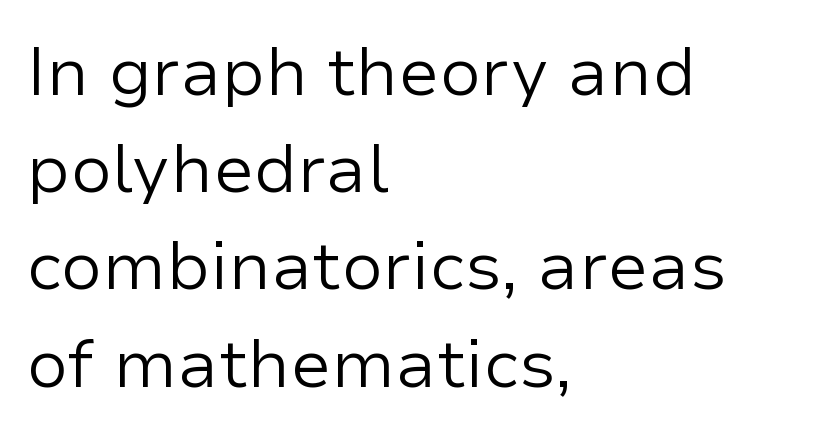
Q: Is the text bold? A: No.
Q: Is the text italic (slanted)? A: No, it is upright.
Q: Is the typeface a serif or a sans-serif typeface? A: Sans-serif.
Q: Is the text underlined? A: No.
Q: How is the paragraph aligned? A: Left-aligned.
Q: Is the spacing between letters normal or unusually wide? A: Normal.
Q: Is the spacing between lines tight, normal or loose? A: Normal.
Q: Width (condensed, normal, or wide)? A: Normal.
Q: Stroke contrast? A: Low.
Q: x-height? A: Medium.
Q: Monospaced? A: No.
